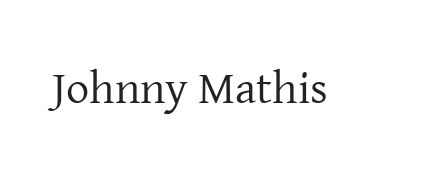
{"serif": "yes", "italic": "no", "bold": "no", "weight": "regular", "width": "normal", "stroke_contrast": "low", "x_height": "medium", "monospaced": "no", "underline": "no", "letter_spacing": "normal", "letter_spacing_em": 0.0, "glyph_px": 46}
